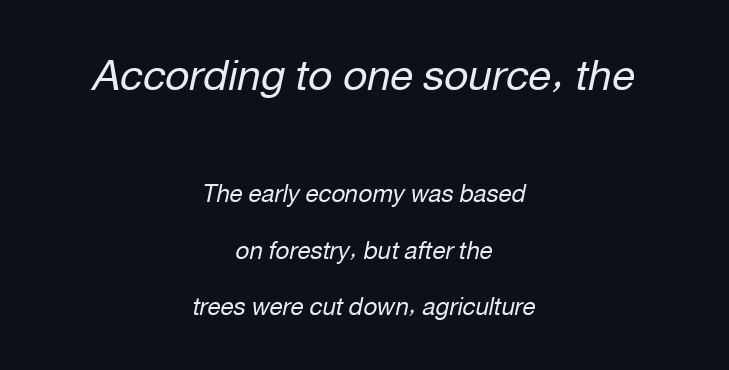
Q: Is the text bold? A: No.
Q: Is the text italic (slanted)? A: Yes, it leans right by about 12 degrees.
Q: Is the text underlined? A: No.
Q: How is the paragraph aligned? A: Centered.
Q: Is the spacing between letters normal or unusually wide? A: Normal.
Q: Is the spacing between lines tight, normal or loose? A: Loose.
Q: Which block of text is set in a larger size, the first (top) or the second (bottom)? A: The first (top) one.
Q: Width (condensed, normal, or wide)? A: Normal.
Q: Stroke contrast? A: Low.
Q: x-height? A: Medium.
Q: Monospaced? A: No.
